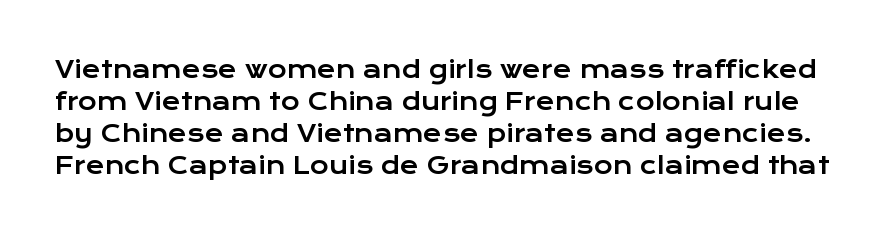
{"italic": "no", "underline": "no", "line_spacing": "normal", "line_spacing_ratio": 1.39, "letter_spacing": "normal", "letter_spacing_em": 0.0, "glyph_px": 23}
